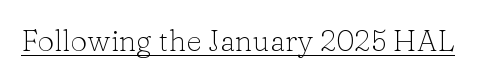
The image shows 30 px light serif type, upright; set normal letter spacing, underlined; low stroke contrast and a medium x-height.
